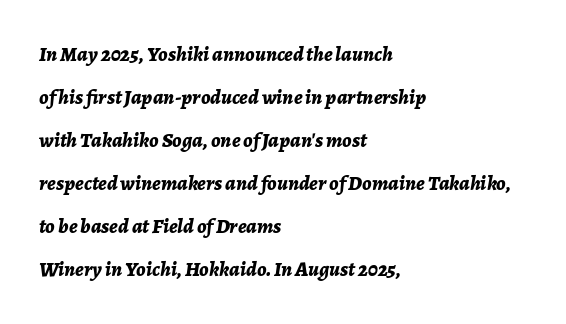
Q: Is the text bold? A: Yes.
Q: Is the text italic (slanted)? A: Yes, it leans right by about 7 degrees.
Q: Is the text underlined? A: No.
Q: How is the paragraph aligned? A: Left-aligned.
Q: Is the spacing between letters normal or unusually wide? A: Normal.
Q: Is the spacing between lines tight, normal or loose? A: Loose.
